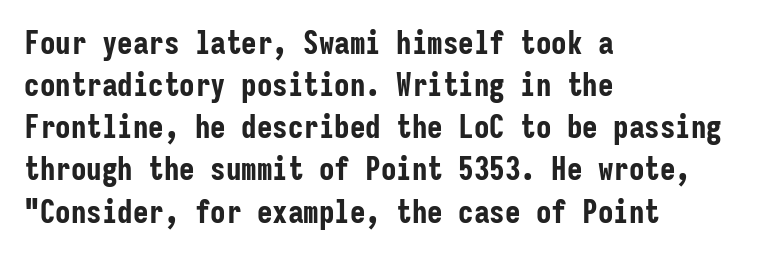
Q: Is the text bold? A: Yes.
Q: Is the text italic (slanted)? A: No, it is upright.
Q: Is the typeface a serif or a sans-serif typeface? A: Sans-serif.
Q: Is the text underlined? A: No.
Q: How is the paragraph aligned? A: Left-aligned.
Q: Is the spacing between letters normal or unusually wide? A: Normal.
Q: Is the spacing between lines tight, normal or loose? A: Normal.
Q: Width (condensed, normal, or wide)? A: Condensed.
Q: Stroke contrast? A: Low.
Q: x-height? A: Medium.
Q: Monospaced? A: Yes.
